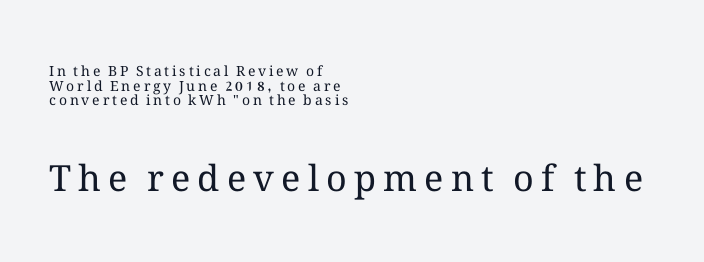
The image shows 36 px regular-weight type, upright; set left-aligned, tight line spacing (1.05x), unusually wide letter spacing (+0.2 em), not underlined; the second (bottom) block is 2.57x larger; medium stroke contrast and a medium x-height.
